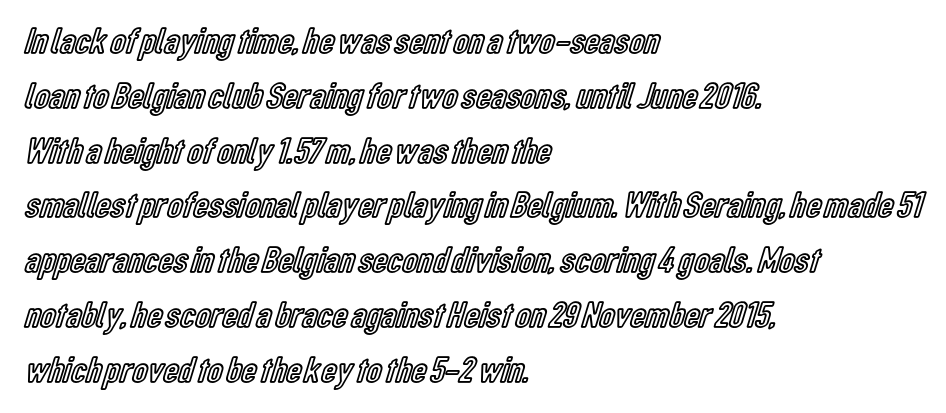
Is this a fixed-width face? No — the glyphs have proportional, varying widths. Only glyphs here, with clear space below each row. The lines sit at an ordinary, default distance from one another.
